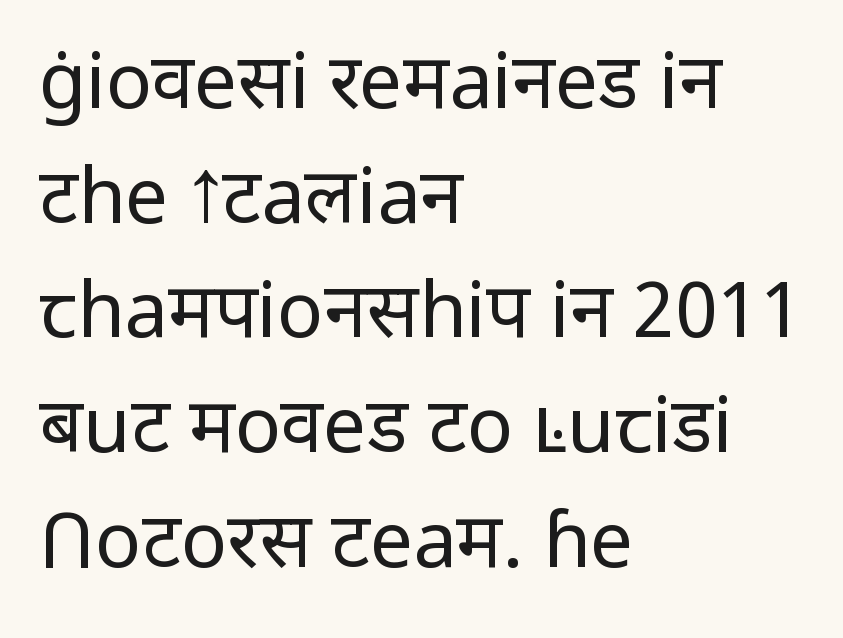
The image shows 77 px regular-weight sans-serif type, upright; set left-aligned, normal line spacing (1.49x), normal letter spacing, not underlined; low stroke contrast and a medium x-height.
